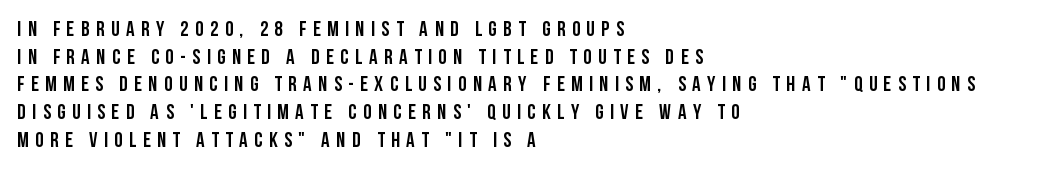
The tracking jumps out immediately: characters are airy and widely separated. The lines are quadded left. Letters rest on an invisible, unmarked baseline. The typography opts for an upright posture over an oblique one.
